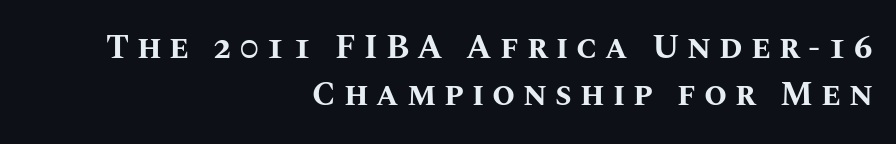
The image shows 33 px bold type, upright; set right-aligned, normal line spacing (1.42x), unusually wide letter spacing (+0.24 em), not underlined; medium stroke contrast and a large x-height.
